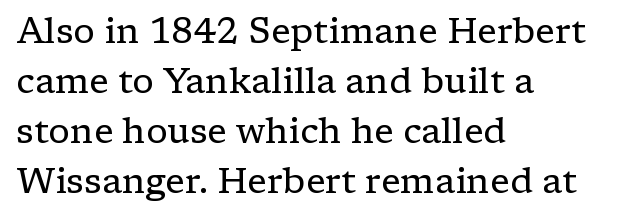
The image shows 36 px regular-weight serif type, upright; set left-aligned, normal line spacing (1.39x), normal letter spacing, not underlined; low stroke contrast and a medium x-height.
